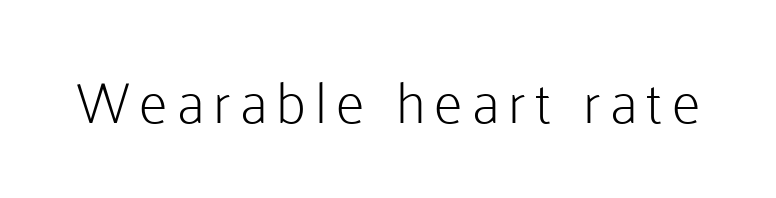
This sample has the flowing, uneven cadence of proportional lettering. This is not heavy type; no bold has been used. Stroke terminals: plain, sans-serif. The space beneath each line is pristine and unruled.
